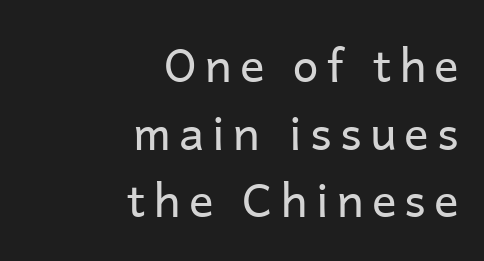
Is the block centered? No — it sits flush against the right margin. The strokes carry an ordinary text weight at most. Honestly, the row spacing looks completely unremarkable. The string is rendered with underlining switched off.
